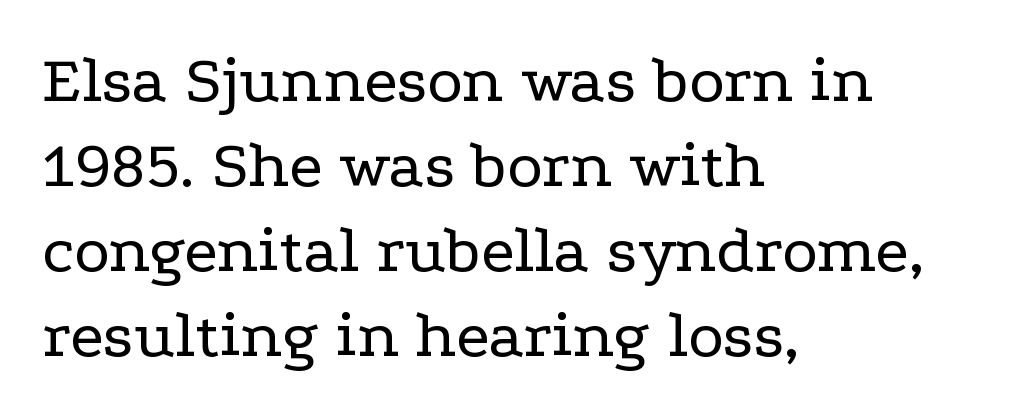
{"serif": "yes", "italic": "no", "bold": "no", "weight": "regular", "width": "wide", "stroke_contrast": "low", "x_height": "medium", "monospaced": "no", "underline": "no", "align": "left", "line_spacing": "normal", "line_spacing_ratio": 1.25, "letter_spacing": "normal", "letter_spacing_em": 0.0, "glyph_px": 68}
